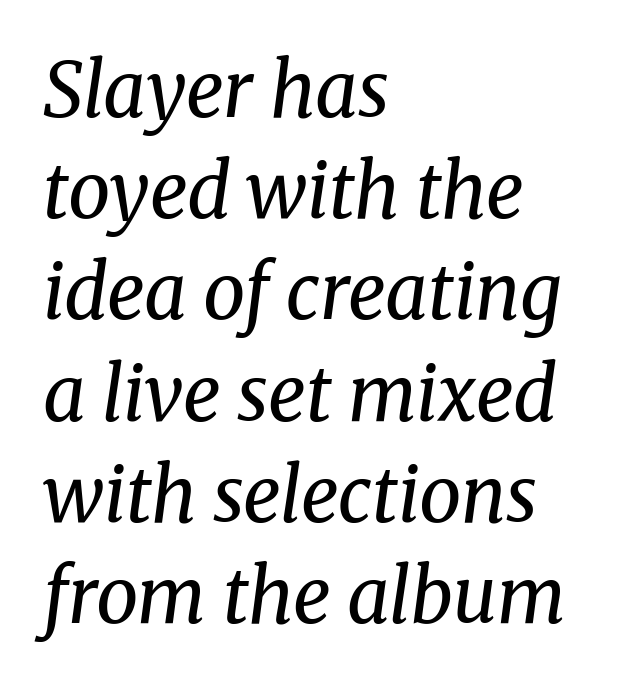
Q: Is the text bold? A: No.
Q: Is the text italic (slanted)? A: Yes, it leans right by about 8 degrees.
Q: Is the typeface a serif or a sans-serif typeface? A: Serif.
Q: Is the text underlined? A: No.
Q: How is the paragraph aligned? A: Left-aligned.
Q: Is the spacing between letters normal or unusually wide? A: Normal.
Q: Is the spacing between lines tight, normal or loose? A: Normal.
Q: Width (condensed, normal, or wide)? A: Normal.
Q: Stroke contrast? A: Medium.
Q: x-height? A: Medium.
Q: Monospaced? A: No.
